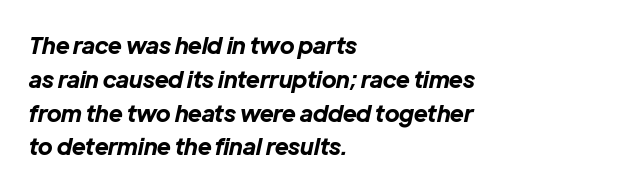
Every letter is thick-stroked: bold, no question. Rule under the text: the space is simply empty. Line spacing here is normal. The paragraph has a hard left edge and a soft right edge.
